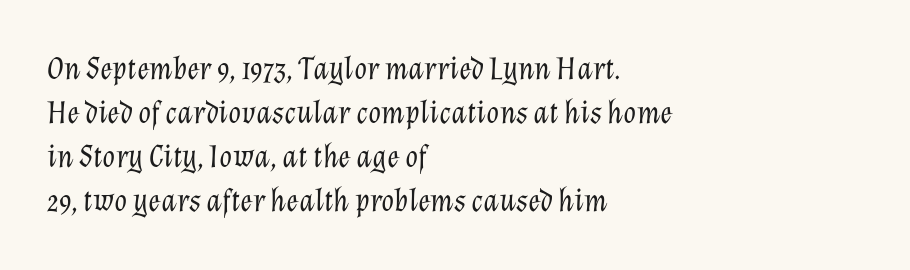
Stroke mass is kept to a normal reading level or below. In terms of posture, this sample is oblique. All the whitespace from short lines collects on the right. The rendering uses natural spacing where letterforms have individual widths. The face used here is rendered with its standard letterfit.
